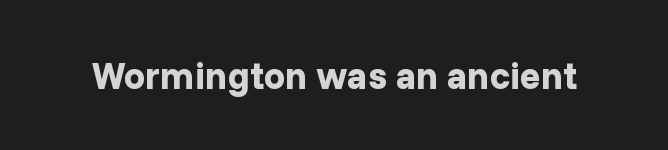
The text was rendered using a sans face with plain stroke endings. A typesetter would call this zero additional tracking. If you drew a line through each stem, it would be perfectly vertical. The rendering uses a bold face; every stroke is thick and dark. Descender tails drop into unmarked territory.
